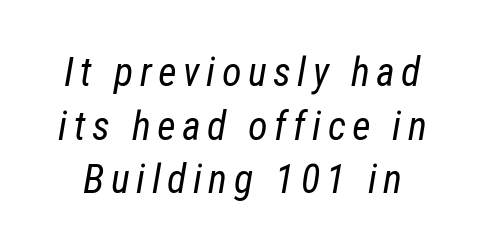
Do the characters align in a grid? No, the font is proportional. Designer's note — italics engaged. Letters rest on an invisible, unmarked baseline. Regarding leading, the lines here are spaced in the standard way. Think standard paragraph weight, or any step lighter than that.
